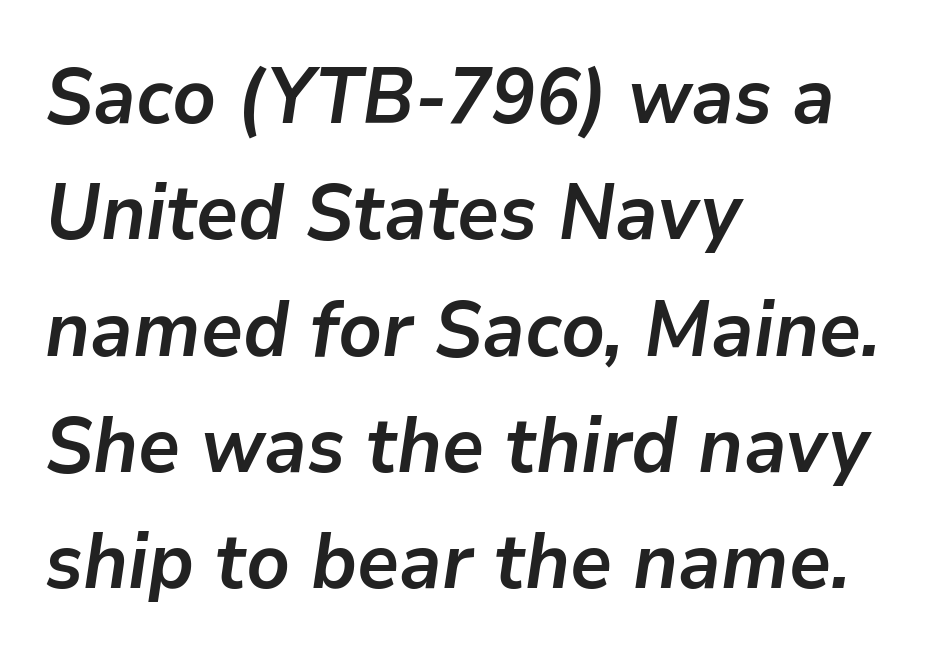
{"italic": "yes", "lean": "right", "slant_degrees": 9, "bold": "yes", "weight": "semibold", "width": "normal", "stroke_contrast": "low", "x_height": "medium", "monospaced": "no", "underline": "no", "align": "left", "line_spacing": "normal", "line_spacing_ratio": 1.51, "letter_spacing": "normal", "letter_spacing_em": 0.0, "glyph_px": 77}
